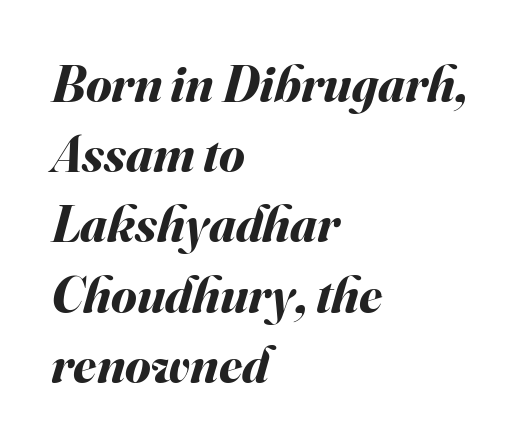
The rendering applies a slant to the glyphs. In terms of letterspacing, this is plain default setting. Interline gaps are of average width in this sample. The font is running at its bold setting. Honestly, there is no underline to notice here at all.
